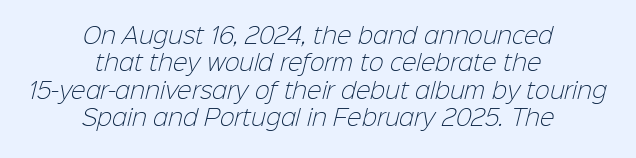
The text block is weighted toward neither margin, spreading evenly from the middle. The gaps between neighbouring characters are ordinary and unremarkable. A quiet, ordinary-to-light weight characterises the typeface. Students, observe: this is what conventionally led text looks like.
